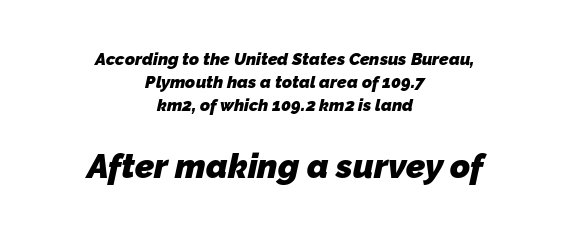
The image shows 34 px heavy sans-serif type; set centered, normal line spacing (1.36x), normal letter spacing, not underlined; the second (bottom) block is 2.0x larger; low stroke contrast and a medium x-height.
